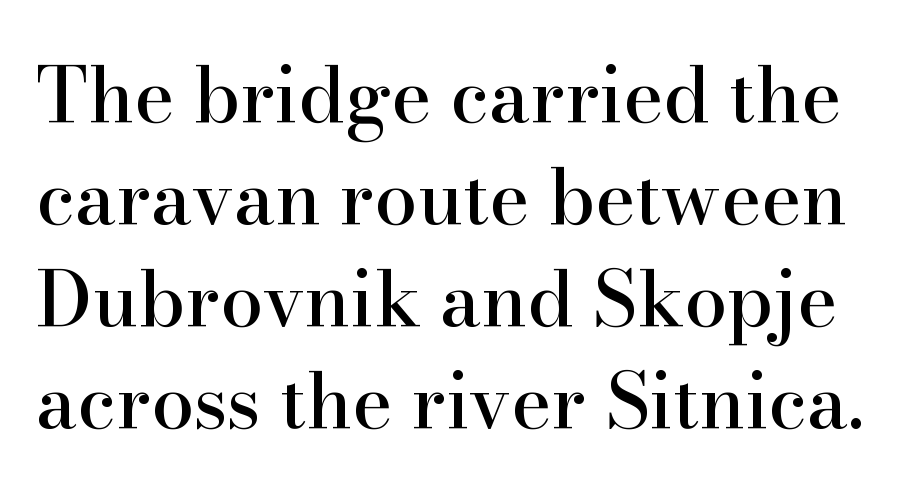
Q: Is the text italic (slanted)? A: No, it is upright.
Q: Is the typeface a serif or a sans-serif typeface? A: Serif.
Q: Is the text underlined? A: No.
Q: Is the spacing between letters normal or unusually wide? A: Normal.
Q: Is the spacing between lines tight, normal or loose? A: Normal.
Q: Width (condensed, normal, or wide)? A: Normal.
Q: Stroke contrast? A: High.
Q: x-height? A: Small.
Q: Monospaced? A: No.
